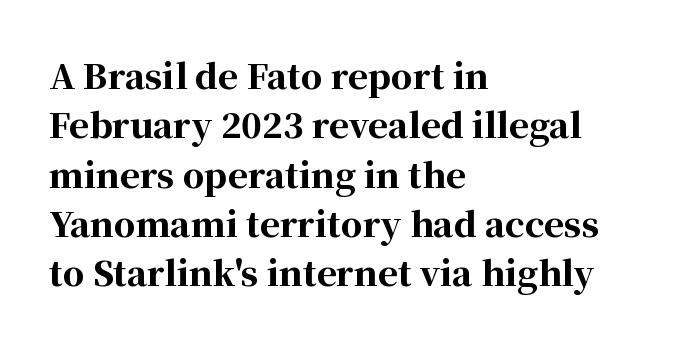
{"serif": "yes", "italic": "no", "bold": "yes", "weight": "bold", "width": "normal", "stroke_contrast": "high", "x_height": "medium", "monospaced": "no", "underline": "no", "align": "left", "line_spacing": "normal", "line_spacing_ratio": 1.45, "letter_spacing": "normal", "letter_spacing_em": 0.0, "glyph_px": 34}
